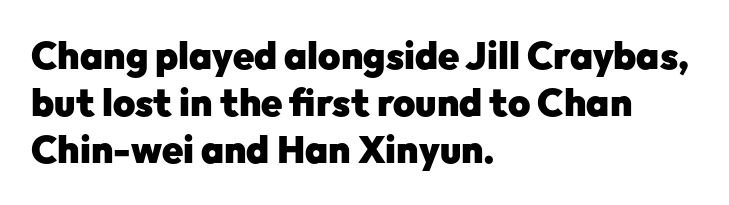
Q: Is the text bold? A: Yes.
Q: Is the text italic (slanted)? A: No, it is upright.
Q: Is the typeface a serif or a sans-serif typeface? A: Sans-serif.
Q: Is the text underlined? A: No.
Q: How is the paragraph aligned? A: Left-aligned.
Q: Is the spacing between letters normal or unusually wide? A: Normal.
Q: Width (condensed, normal, or wide)? A: Normal.
Q: Stroke contrast? A: Low.
Q: x-height? A: Medium.
Q: Monospaced? A: No.
